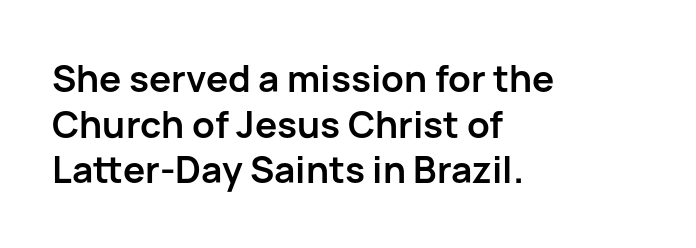
Q: Is the text bold? A: Yes.
Q: Is the text italic (slanted)? A: No, it is upright.
Q: Is the typeface a serif or a sans-serif typeface? A: Sans-serif.
Q: Is the text underlined? A: No.
Q: How is the paragraph aligned? A: Left-aligned.
Q: Is the spacing between letters normal or unusually wide? A: Normal.
Q: Width (condensed, normal, or wide)? A: Normal.
Q: Stroke contrast? A: Low.
Q: x-height? A: Medium.
Q: Monospaced? A: No.
